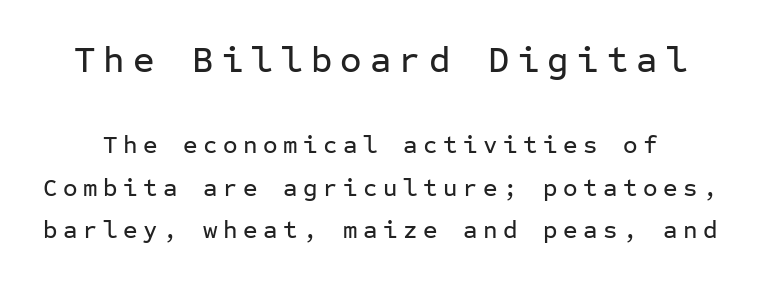
The image shows 37 px sans-serif type, upright, monospaced; set normal line spacing (1.7x), unusually wide letter spacing (+0.22 em), not underlined; the first (top) block is 1.48x larger; low stroke contrast and a medium x-height.
